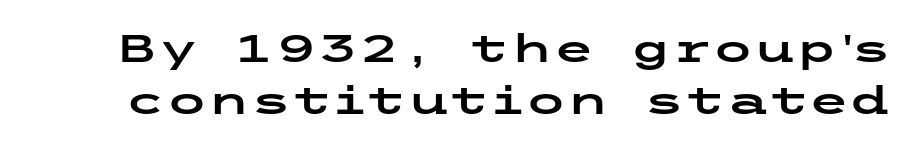
Q: Is the text italic (slanted)? A: No, it is upright.
Q: Is the typeface a serif or a sans-serif typeface? A: Sans-serif.
Q: Is the text underlined? A: No.
Q: Is the spacing between letters normal or unusually wide? A: Normal.
Q: Is the spacing between lines tight, normal or loose? A: Normal.
Q: Width (condensed, normal, or wide)? A: Wide.
Q: Stroke contrast? A: Low.
Q: x-height? A: Medium.
